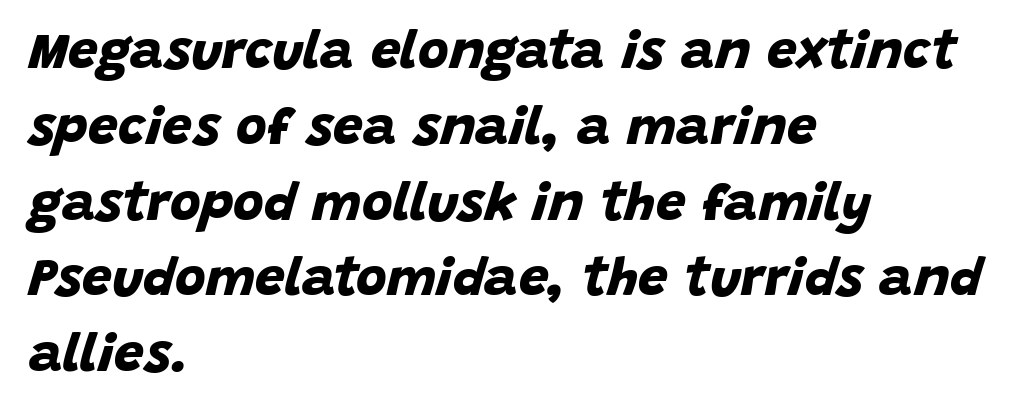
This sample keeps an unexceptional amount of space between lines. The face used here is a sans, in the tradition of grotesques and geometrics. No extra tracking has been applied to these lines. The text block is weighted toward the left margin, trailing off unevenly rightward. The characters look thick and weighty, a clear bold. Check the space under the baseline: it is left empty.
